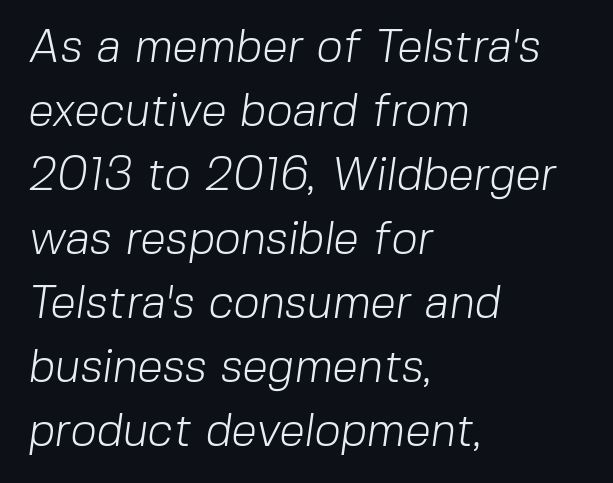
Which margin do the lines hug? The left one — the right edge is uneven. The rendering uses natural spacing where letterforms have individual widths. Regarding leading, the lines here are spaced in the standard way. Look at the bottom of the vertical strokes: they stop flat, with no serifs. Is the stroke heavy? The answer is a plain regular-or-lighter.
